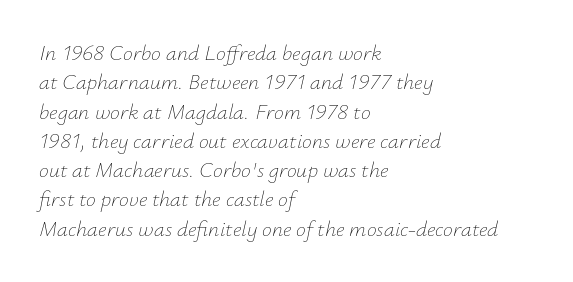
In terms of letterspacing, this is plain default setting. Leading matches the norm, producing a regular column. The words here are not underlined. When letters slant like this, we call the style italic.
